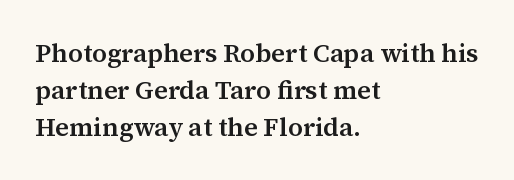
{"italic": "no", "bold": "semi", "underline": "no", "align": "left", "line_spacing": "normal", "line_spacing_ratio": 1.42, "letter_spacing": "normal", "letter_spacing_em": 0.0, "glyph_px": 26}
